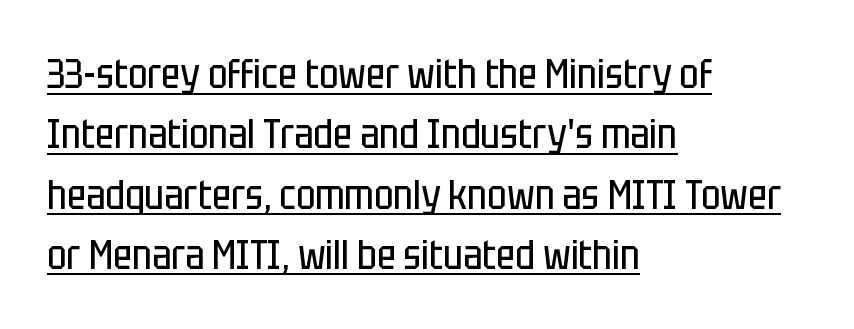
{"serif": "no", "italic": "no", "bold": "no", "weight": "regular", "width": "condensed", "stroke_contrast": "low", "x_height": "large", "monospaced": "no", "underline": "yes", "align": "left", "line_spacing": "normal", "line_spacing_ratio": 1.47, "letter_spacing": "normal", "letter_spacing_em": 0.0, "glyph_px": 41}
